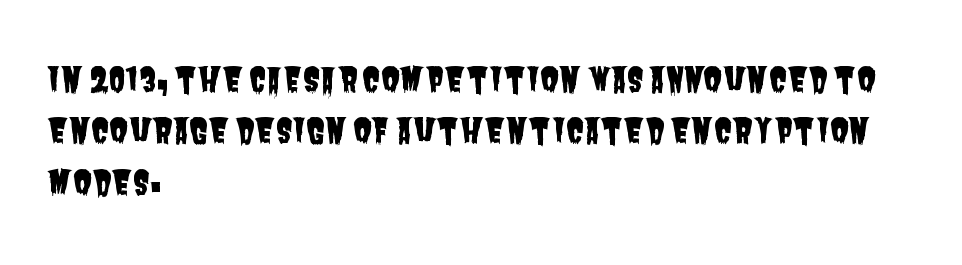
Q: Is the typeface a serif or a sans-serif typeface? A: Sans-serif.
Q: Is the text underlined? A: No.
Q: How is the paragraph aligned? A: Left-aligned.
Q: Is the spacing between letters normal or unusually wide? A: Normal.
Q: Is the spacing between lines tight, normal or loose? A: Normal.
Q: Width (condensed, normal, or wide)? A: Condensed.
Q: Stroke contrast? A: Low.
Q: x-height? A: Large.
Q: Monospaced? A: No.
